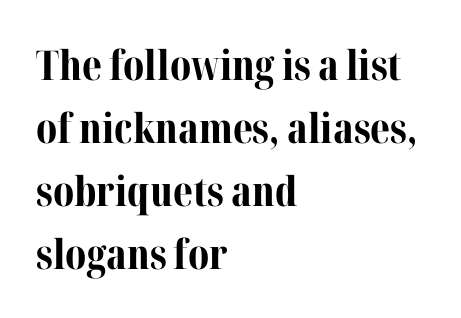
The image shows 41 px bold serif type, upright; set left-aligned, normal line spacing (1.54x), normal letter spacing, not underlined; medium stroke contrast and a medium x-height.
